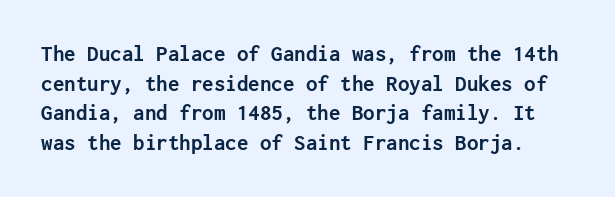
Anything drawn beneath the words? Only blank space. These lines were composed using upright roman letters. In terms of weight, the rendering is a true, heavy bold. Honestly, the row spacing looks completely unremarkable. The gaps between neighbouring characters are ordinary and unremarkable.
